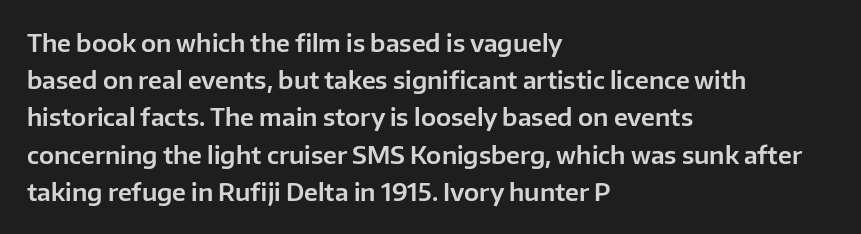
Interline gaps are of average width in this sample. The letters stand upright; this is a roman face. The face used here is rendered with its standard letterfit. Leftover space on each line is placed entirely after the last word. Beneath every word, the page is bare.
